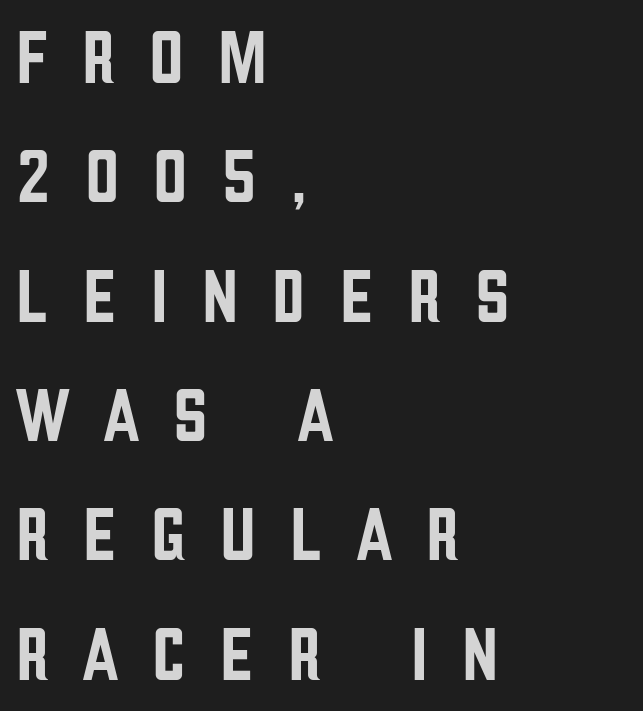
These lines are rendered in a variable-pitch font. Line starts are locked; line ends wander. Between one letter and the next there's a generous, obvious gap. Note: no serifs on the glyphs. Descenders hang freely into open space. A roman cut, with each character standing at attention.
